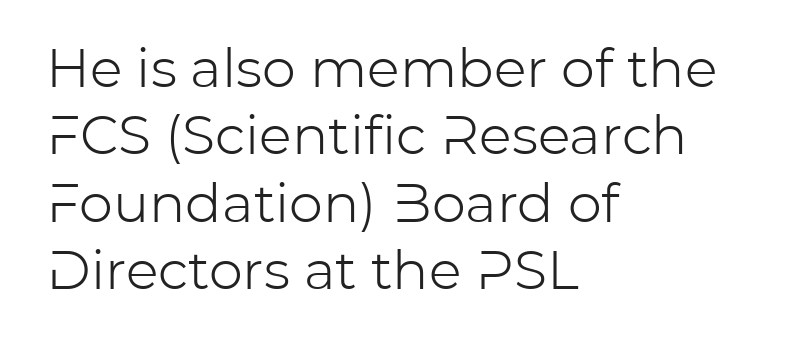
The image shows 54 px light sans-serif type, upright; set left-aligned, normal line spacing (1.25x), normal letter spacing, not underlined; low stroke contrast and a medium x-height.
